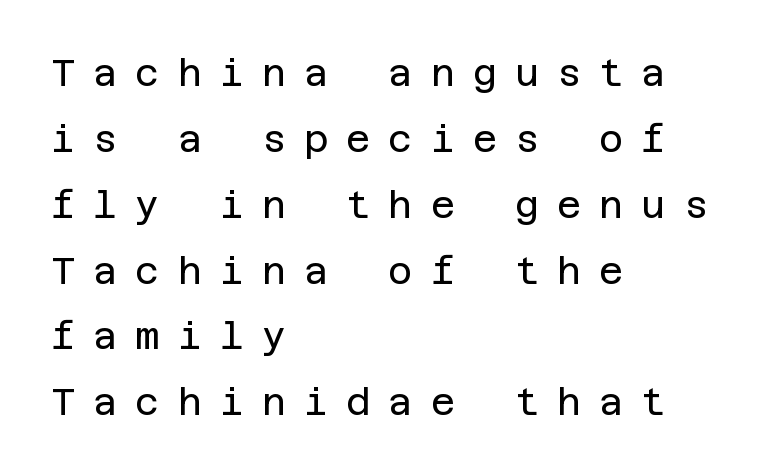
{"serif": "no", "italic": "no", "bold": "no", "weight": "regular", "width": "normal", "stroke_contrast": "low", "x_height": "large", "underline": "no", "align": "left", "line_spacing_ratio": 1.78, "letter_spacing": "wide", "letter_spacing_em": 0.49, "glyph_px": 37}
